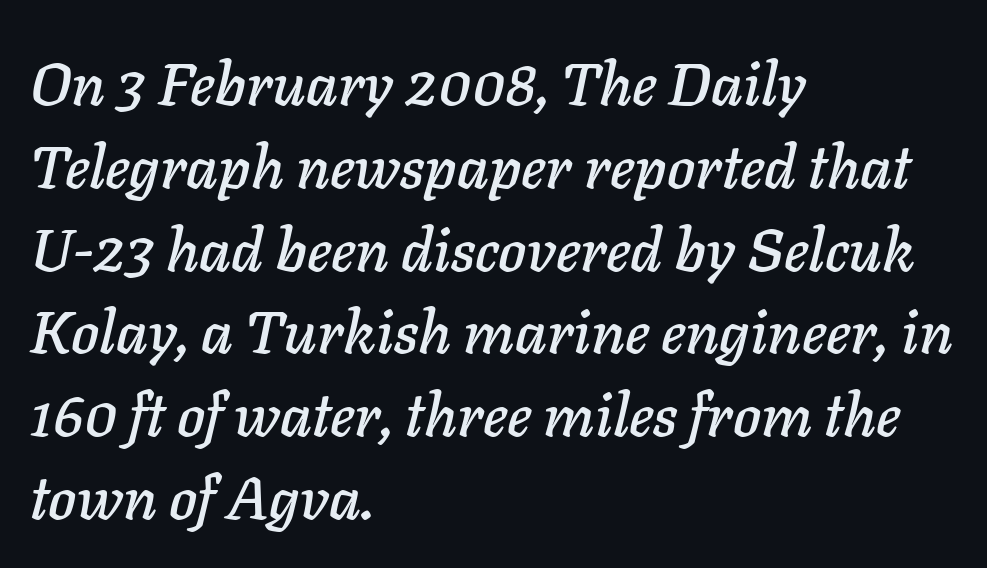
Compared with typical paragraphs, the rows here are spaced about the same. Compared with typical body copy, the letter spacing here is the same. Each line starts at the same left margin while the right side varies. Tall strokes in this sample are angled rather than plumb. Do the characters align in a grid? No, the font is proportional. Quick note: underline off.
